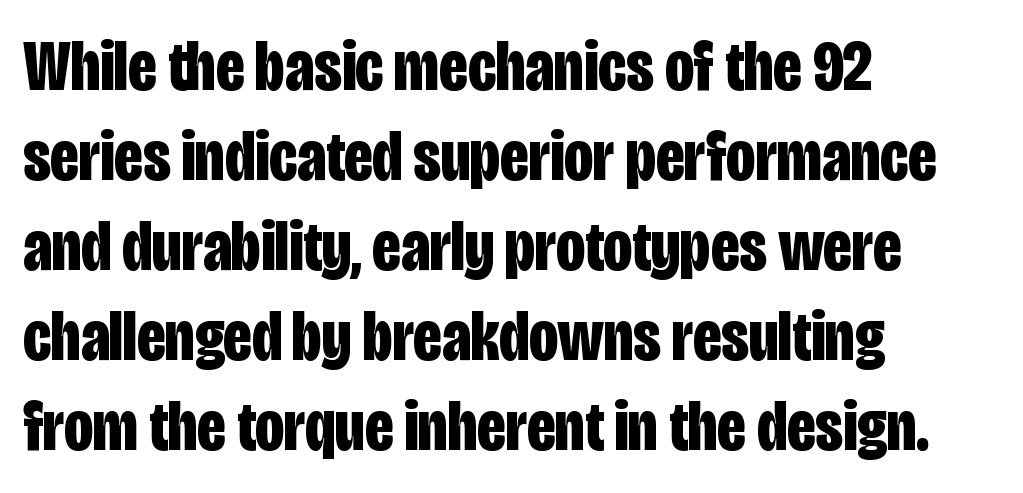
The image shows 72 px bold, condensed sans-serif type, upright; set left-aligned, normal line spacing (1.25x), normal letter spacing, not underlined; low stroke contrast and a large x-height.
